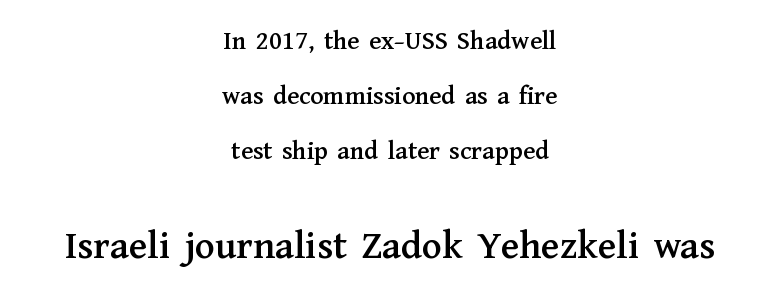
Q: Is the text italic (slanted)? A: No, it is upright.
Q: Is the typeface a serif or a sans-serif typeface? A: Serif.
Q: Is the text underlined? A: No.
Q: How is the paragraph aligned? A: Centered.
Q: Is the spacing between letters normal or unusually wide? A: Normal.
Q: Is the spacing between lines tight, normal or loose? A: Loose.
Q: Which block of text is set in a larger size, the first (top) or the second (bottom)? A: The second (bottom) one.
Q: Width (condensed, normal, or wide)? A: Normal.
Q: Stroke contrast? A: Medium.
Q: x-height? A: Medium.
Q: Monospaced? A: No.
